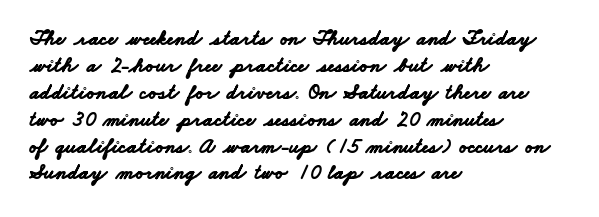
The image shows 21 px bold type; set left-aligned, normal line spacing (1.28x), normal letter spacing, not underlined.
